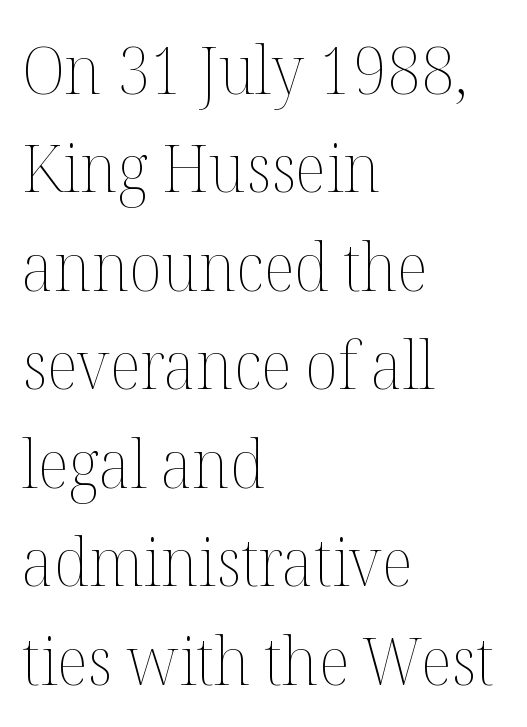
Q: Is the text bold? A: No.
Q: Is the text italic (slanted)? A: No, it is upright.
Q: Is the text underlined? A: No.
Q: How is the paragraph aligned? A: Left-aligned.
Q: Is the spacing between letters normal or unusually wide? A: Normal.
Q: Is the spacing between lines tight, normal or loose? A: Normal.
Q: Width (condensed, normal, or wide)? A: Normal.
Q: Stroke contrast? A: Medium.
Q: x-height? A: Medium.
Q: Monospaced? A: No.
